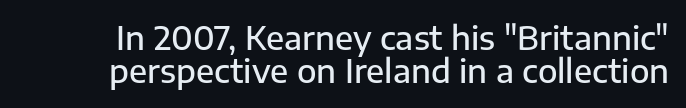
{"serif": "no", "italic": "no", "bold": "semi", "weight": "semibold", "width": "normal", "stroke_contrast": "low", "x_height": "medium", "monospaced": "no", "underline": "no", "line_spacing": "tight", "line_spacing_ratio": 1.02, "letter_spacing": "normal", "letter_spacing_em": 0.0, "glyph_px": 32}
